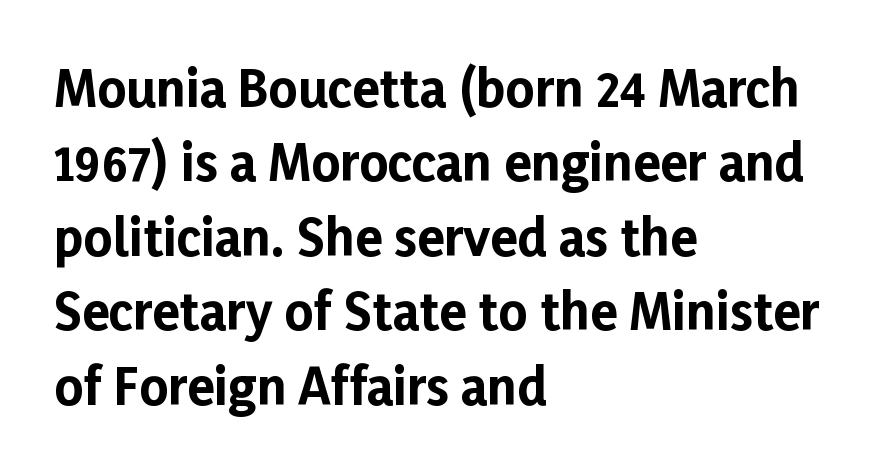
The image shows 50 px bold sans-serif type, upright; set left-aligned, normal line spacing (1.49x), normal letter spacing, not underlined; low stroke contrast and a medium x-height.
